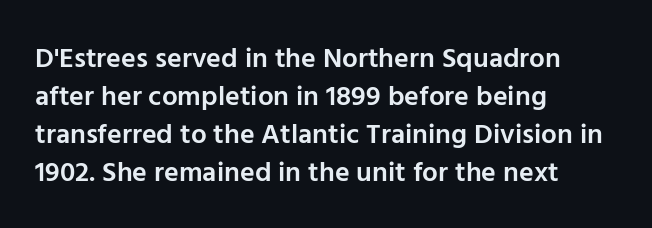
{"serif": "no", "italic": "no", "bold": "semi", "weight": "semibold", "width": "normal", "stroke_contrast": "low", "x_height": "medium", "monospaced": "no", "underline": "no", "align": "left", "line_spacing": "normal", "line_spacing_ratio": 1.36, "letter_spacing": "normal", "letter_spacing_em": 0.0, "glyph_px": 28}
